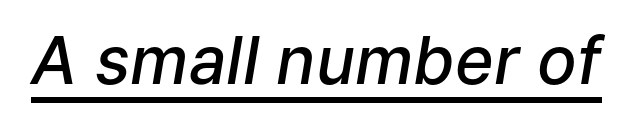
The image shows 66 px semibold type, italic (leaning right); set normal letter spacing, underlined; low stroke contrast and a medium x-height.
